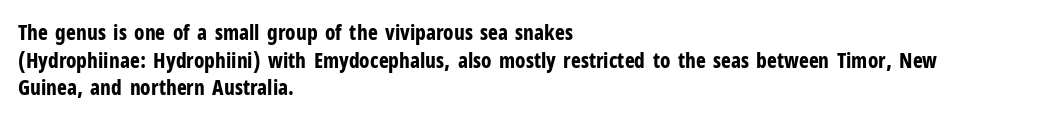
Normally led — the rows are evenly, conventionally spaced. Caption: standard tracking, unaltered. Check the space under the baseline: it is left empty. This sample is left-justified, so line endings fall wherever the words run out. These lines were composed using upright roman letters.
